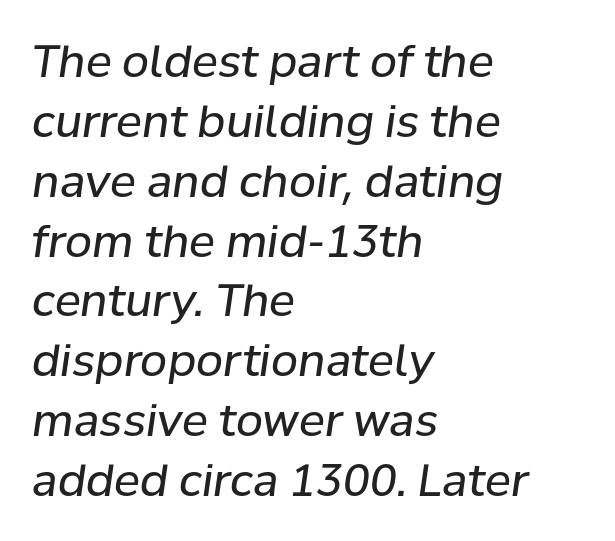
Horizontal bands of white between lines are of average thickness. Underline: absent. Unbolded letterforms with no extra heft. A typesetter would call this proportional, since set widths differ per character. Posture: slanted.
